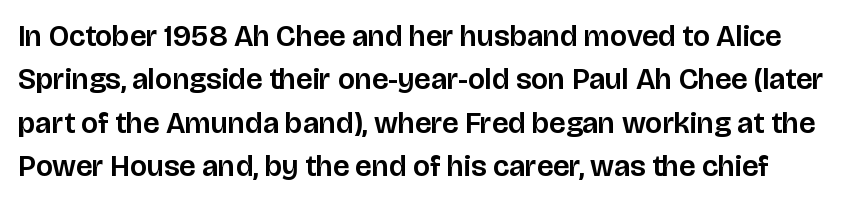
Q: Is the text italic (slanted)? A: No, it is upright.
Q: Is the typeface a serif or a sans-serif typeface? A: Sans-serif.
Q: Is the text underlined? A: No.
Q: Is the spacing between letters normal or unusually wide? A: Normal.
Q: Is the spacing between lines tight, normal or loose? A: Normal.
Q: Width (condensed, normal, or wide)? A: Normal.
Q: Stroke contrast? A: Low.
Q: x-height? A: Large.
Q: Monospaced? A: No.
